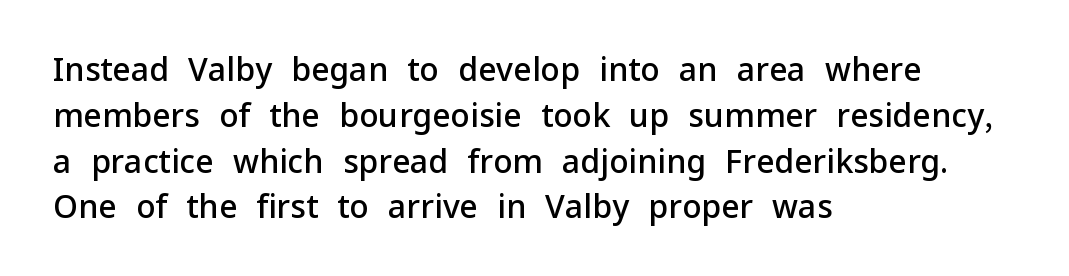
Q: Is the text bold? A: Semi-bold.
Q: Is the text italic (slanted)? A: No, it is upright.
Q: Is the typeface a serif or a sans-serif typeface? A: Sans-serif.
Q: Is the text underlined? A: No.
Q: How is the paragraph aligned? A: Left-aligned.
Q: Is the spacing between letters normal or unusually wide? A: Normal.
Q: Is the spacing between lines tight, normal or loose? A: Normal.
Q: Width (condensed, normal, or wide)? A: Normal.
Q: Stroke contrast? A: Low.
Q: x-height? A: Medium.
Q: Monospaced? A: No.
